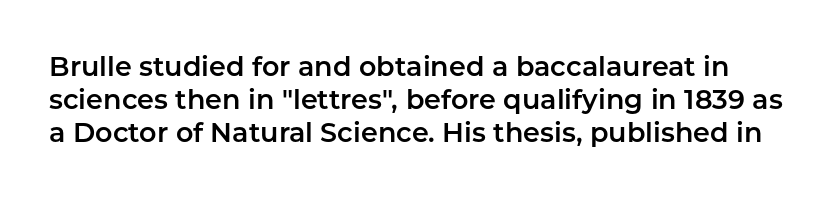
The image shows 27 px text type, upright; set line spacing 1.22x, normal letter spacing, not underlined.
